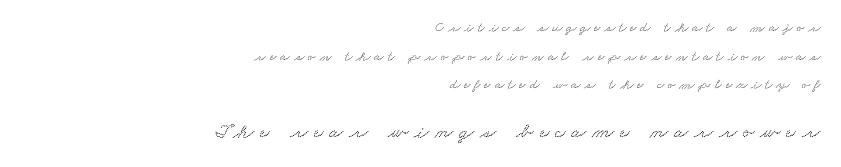
The passage is arranged like a letterhead date or caption credit — flush right. Honestly, there is no underline to notice here at all. Honestly, the letter spacing is so wide it's the main thing you notice. The emphasis by scale lands on block number two, below. Widely set lines give the paragraph a tall, airy silhouette.
